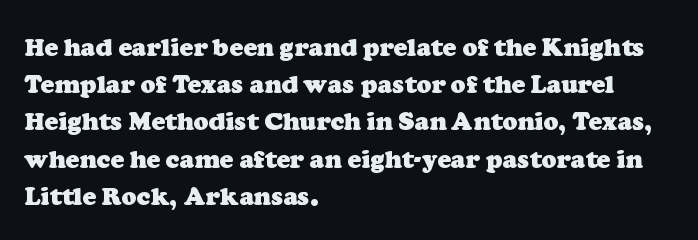
{"bold": "yes", "underline": "no", "align": "left", "line_spacing": "normal", "line_spacing_ratio": 1.49, "letter_spacing": "normal", "letter_spacing_em": 0.0, "glyph_px": 25}
